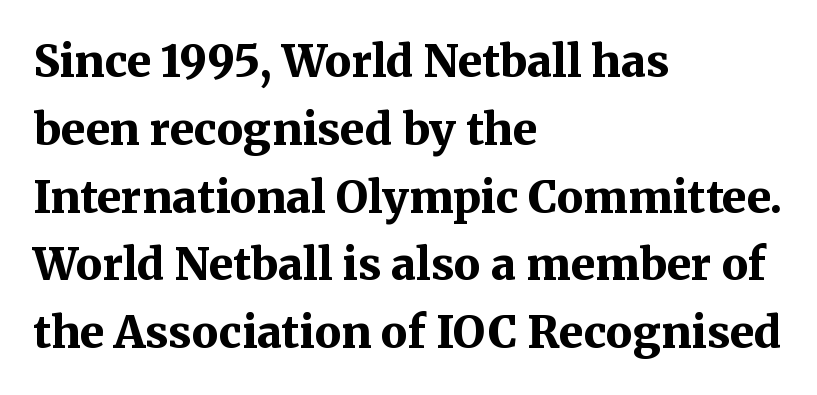
Q: Is the text bold? A: Yes.
Q: Is the text italic (slanted)? A: No, it is upright.
Q: Is the typeface a serif or a sans-serif typeface? A: Serif.
Q: Is the text underlined? A: No.
Q: How is the paragraph aligned? A: Left-aligned.
Q: Is the spacing between letters normal or unusually wide? A: Normal.
Q: Is the spacing between lines tight, normal or loose? A: Normal.
Q: Width (condensed, normal, or wide)? A: Normal.
Q: Stroke contrast? A: Medium.
Q: x-height? A: Medium.
Q: Monospaced? A: No.
